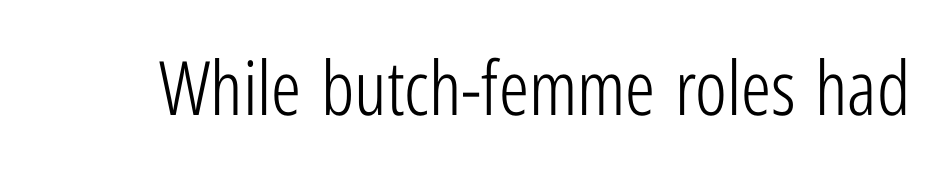
Q: Is the text bold? A: No.
Q: Is the text italic (slanted)? A: No, it is upright.
Q: Is the typeface a serif or a sans-serif typeface? A: Sans-serif.
Q: Is the text underlined? A: No.
Q: Is the spacing between letters normal or unusually wide? A: Normal.
Q: Width (condensed, normal, or wide)? A: Condensed.
Q: Stroke contrast? A: Low.
Q: x-height? A: Medium.
Q: Monospaced? A: No.
